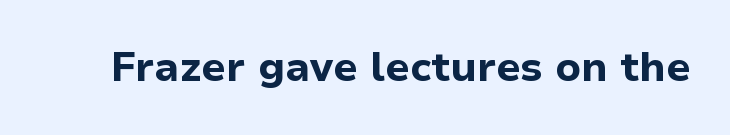
The lettering holds an erect, upright posture throughout. In terms of weight, the rendering is a true, heavy bold. Beneath every word, the page is bare. The type family on display is of the sans-serif kind. Does extra space separate the letters? No, they use regular spacing. Each letter keeps its own natural width here, so spacing adapts to shape.
